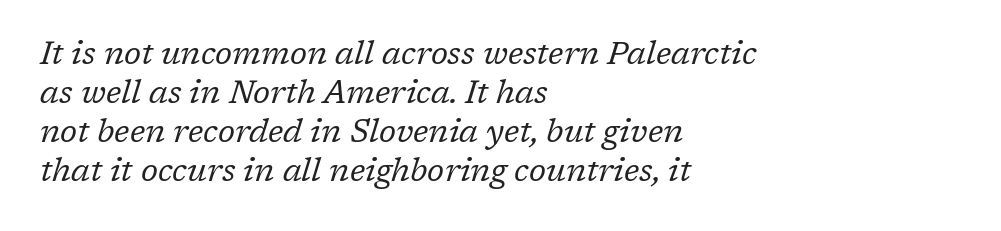
Q: Is the text bold? A: No.
Q: Is the text italic (slanted)? A: Yes, it leans right by about 17 degrees.
Q: Is the typeface a serif or a sans-serif typeface? A: Serif.
Q: Is the text underlined? A: No.
Q: How is the paragraph aligned? A: Left-aligned.
Q: Is the spacing between letters normal or unusually wide? A: Normal.
Q: Width (condensed, normal, or wide)? A: Normal.
Q: Stroke contrast? A: Low.
Q: x-height? A: Medium.
Q: Monospaced? A: No.
